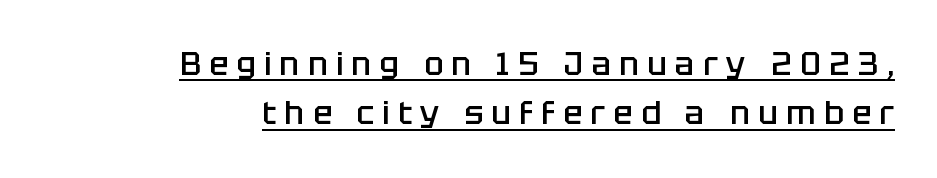
A typesetter would call this proportional, since set widths differ per character. These lines sit exactly where default settings would place them. Vertical strokes here are truly vertical. In terms of weight, the rendering is demibold, just under bold.
